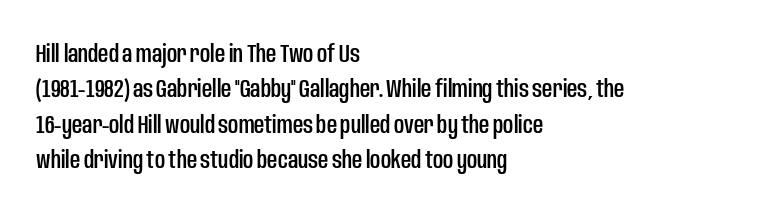
The line texture is even and compact thanks to regular tracking. Glance below the letters and you will spot only blank space. It's the straight-up-and-down kind of type. Each line starts at the same left margin while the right side varies. Reading down the column, the eye jumps a familiar distance to each next line.
